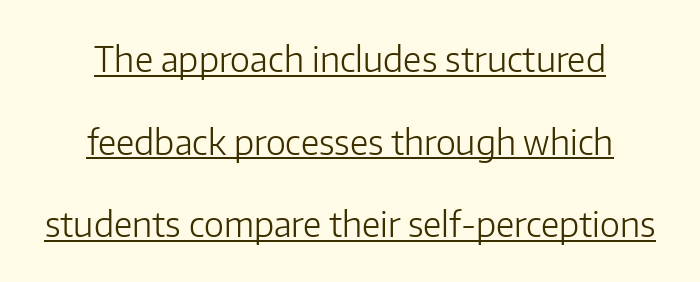
The face looks like a standard text weight, possibly lighter. A typesetter would call this proportional, since set widths differ per character. A centered setting, common on invitations and titles, is used for this passage. Notice the wide empty band between every row — that's loose leading. Ascenders rise straight up at ninety degrees.
